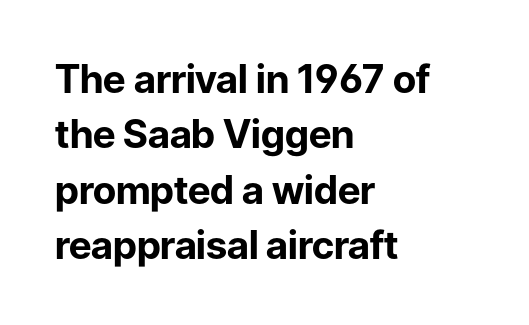
The image shows 39 px bold sans-serif type, upright; set left-aligned, normal line spacing (1.42x), normal letter spacing, not underlined; low stroke contrast and a medium x-height.
